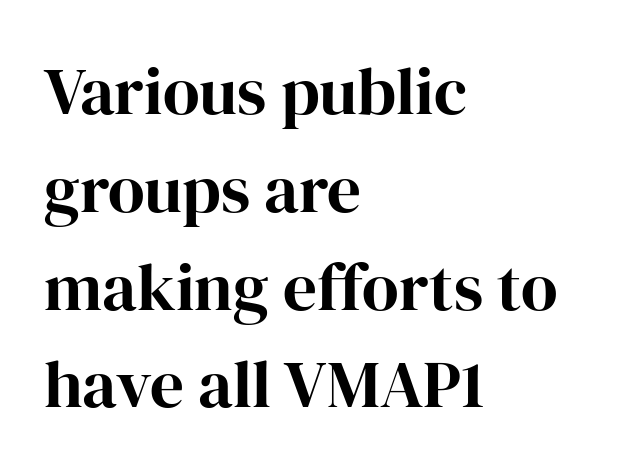
Visually the block forms a straight wall on the left and a jagged coastline on the right. Honestly, there is no underline to notice here at all. Proportional: the letters do not fall into vertical columns. In terms of leading, this rendering sits right in the middle.
